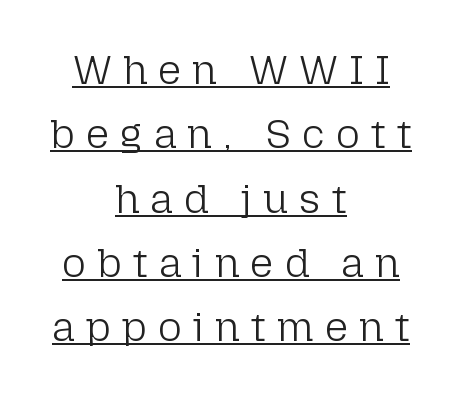
The image shows 41 px light sans-serif type, upright; set centered, normal line spacing (1.57x), unusually wide letter spacing (+0.27 em), underlined; low stroke contrast and a medium x-height.
